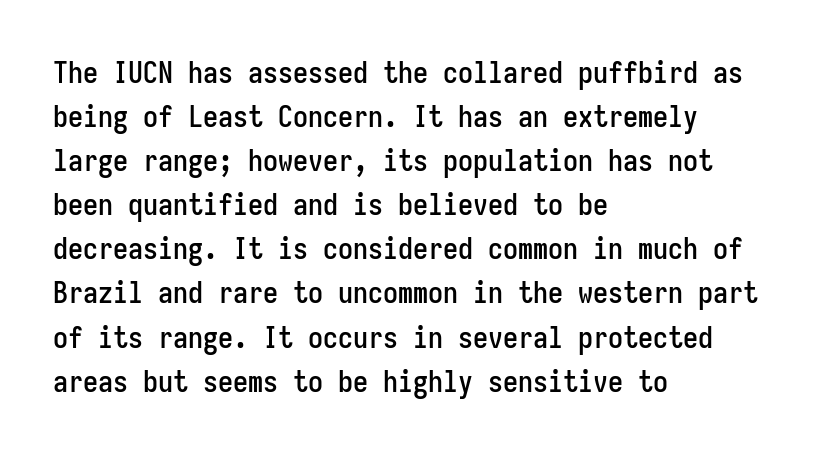
The image shows 30 px condensed sans-serif type, upright, monospaced; set left-aligned, normal line spacing (1.47x), normal letter spacing, not underlined; low stroke contrast and a medium x-height.
